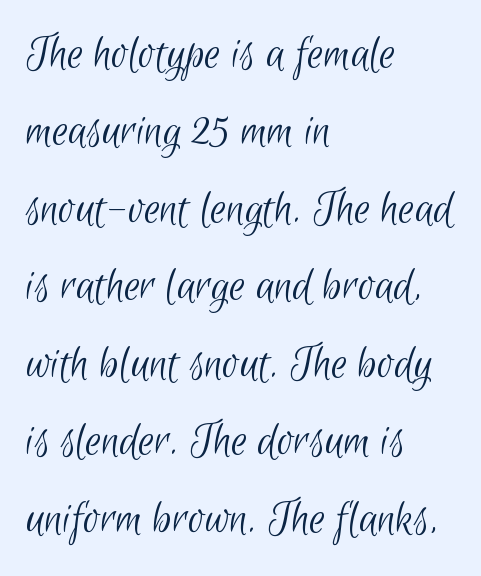
The image shows 50 px light, condensed sans-serif type; set left-aligned, normal line spacing (1.55x), normal letter spacing, not underlined; low stroke contrast and a small x-height.
